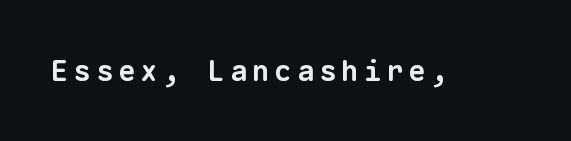
Does the weight exceed regular? Yes, all the way to bold. You could count columns in this text — the font is strictly monospaced. This sample uses a sans-serif face. Descender tails drop into unmarked territory.
